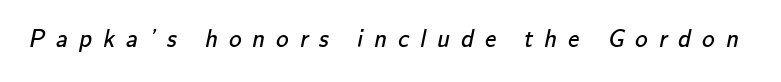
{"bold": "no", "underline": "no", "letter_spacing": "wide", "letter_spacing_em": 0.44, "glyph_px": 25}
